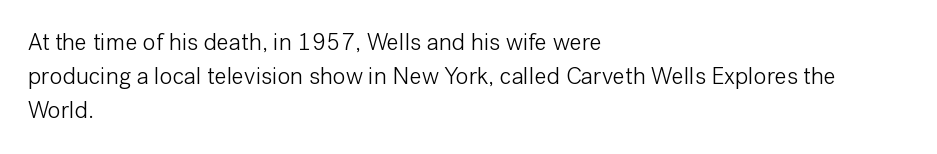
Q: Is the text bold? A: No.
Q: Is the text italic (slanted)? A: No, it is upright.
Q: Is the text underlined? A: No.
Q: How is the paragraph aligned? A: Left-aligned.
Q: Is the spacing between letters normal or unusually wide? A: Normal.
Q: Is the spacing between lines tight, normal or loose? A: Normal.
